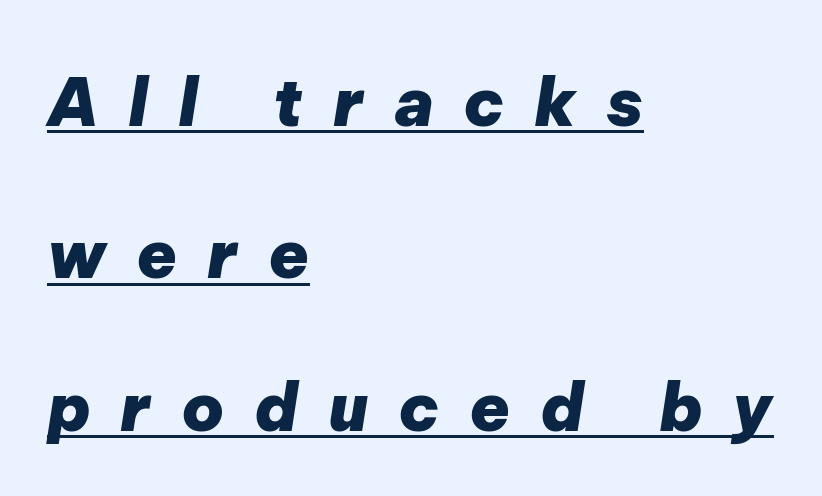
Q: Is the text bold? A: Yes.
Q: Is the text italic (slanted)? A: Yes, it leans right by about 9 degrees.
Q: Is the text underlined? A: Yes.
Q: How is the paragraph aligned? A: Left-aligned.
Q: Is the spacing between letters normal or unusually wide? A: Unusually wide.
Q: Is the spacing between lines tight, normal or loose? A: Loose.
Q: Width (condensed, normal, or wide)? A: Normal.
Q: Stroke contrast? A: Low.
Q: x-height? A: Medium.
Q: Monospaced? A: No.
